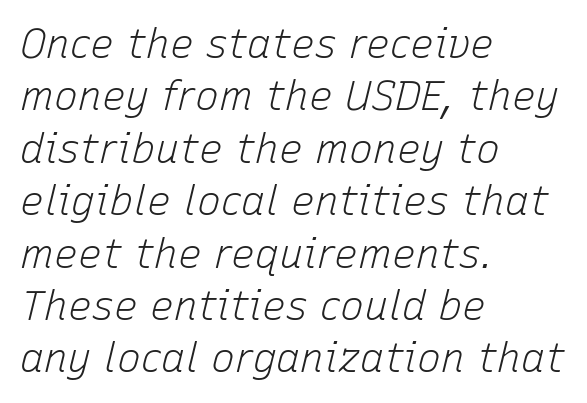
Students, note that the glyphs here touch the page at normal intervals. Underlining? Definitely not there. The rag falls on the right side of this text block. This sample has the flowing, uneven cadence of proportional lettering. Slant detected: the letters are inclined.
